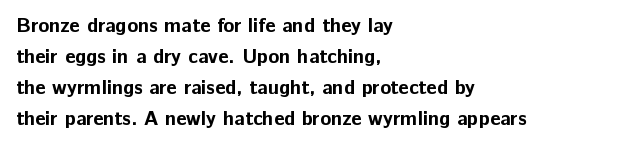
This is heavy type, rendered in bold. No extra tracking has been applied to these lines. The lines in this sample share a left origin and differ only in where they stop. A typesetter would call this leading conventional body-copy spacing. The typography opts for an upright posture over an oblique one. No word sits above an underline.
